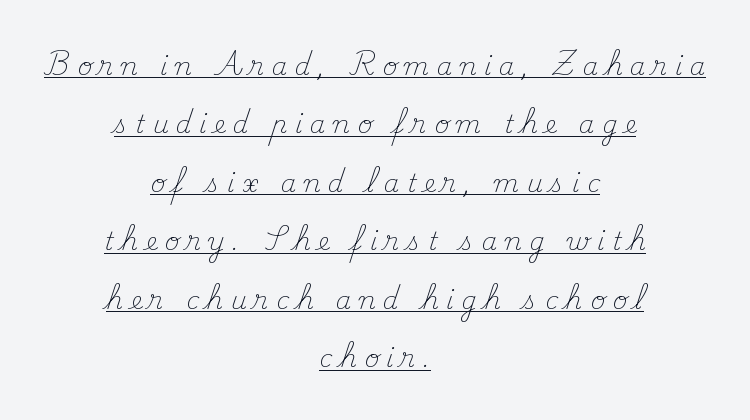
The image shows 25 px text type; set centered, loose line spacing (2.34x), unusually wide letter spacing (+0.3 em), underlined.
